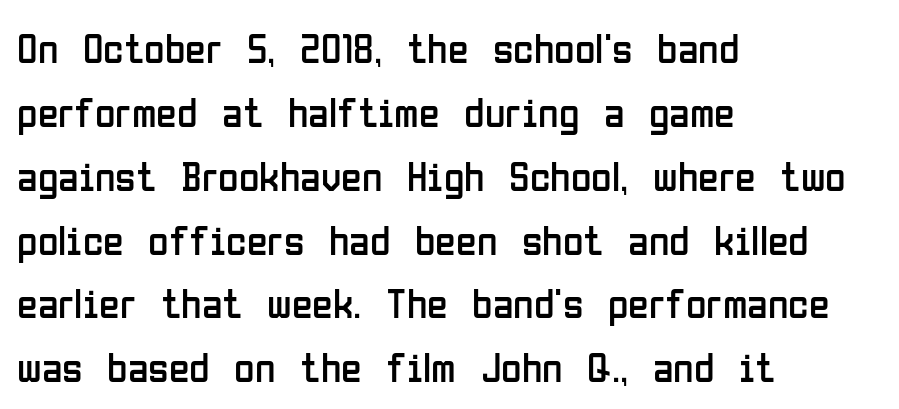
The image shows 42 px regular-weight, condensed sans-serif type, upright; set left-aligned, normal line spacing (1.52x), normal letter spacing, not underlined; low stroke contrast and a medium x-height.
